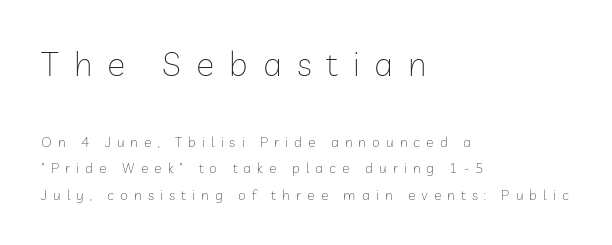
{"serif": "no", "italic": "no", "bold": "no", "weight": "thin", "width": "normal", "stroke_contrast": "low", "x_height": "medium", "monospaced": "no", "underline": "no", "align": "left", "line_spacing_ratio": 1.88, "letter_spacing": "wide", "letter_spacing_em": 0.44, "larger_block": "first", "size_ratio": 2.43, "glyph_px": 34}
